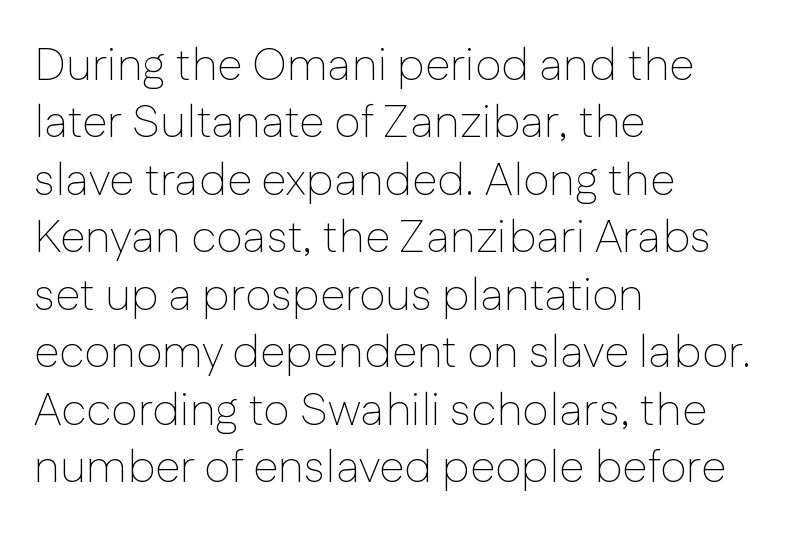
The type sits square on the baseline with zero lean. Nothing unusual about the tracking: characters are spaced as the font intends. Rule under the text: the space is simply empty. These lines sit exactly where default settings would place them. The letters carry no serifs — their stems end cleanly without finishing strokes.
